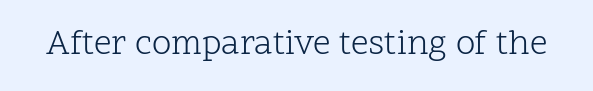
The image shows 35 px light serif type, upright; set normal letter spacing, not underlined; low stroke contrast and a medium x-height.
